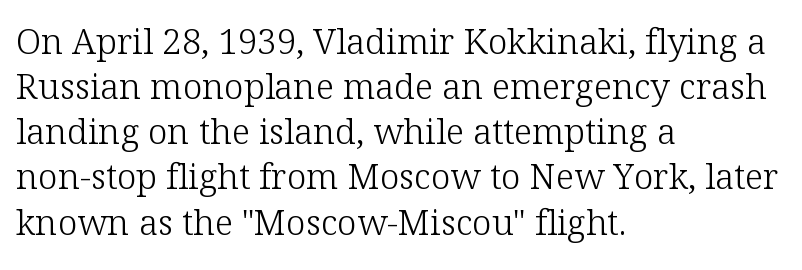
{"serif": "yes", "italic": "no", "bold": "no", "weight": "light", "width": "normal", "stroke_contrast": "low", "x_height": "medium", "monospaced": "no", "underline": "no", "align": "left", "line_spacing": "normal", "line_spacing_ratio": 1.29, "letter_spacing": "normal", "letter_spacing_em": 0.0, "glyph_px": 35}
